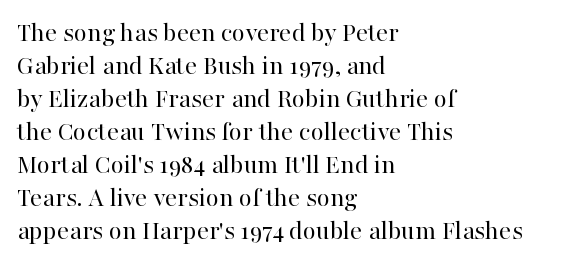
Q: Is the text bold? A: No.
Q: Is the text italic (slanted)? A: No, it is upright.
Q: Is the text underlined? A: No.
Q: How is the paragraph aligned? A: Left-aligned.
Q: Is the spacing between letters normal or unusually wide? A: Normal.
